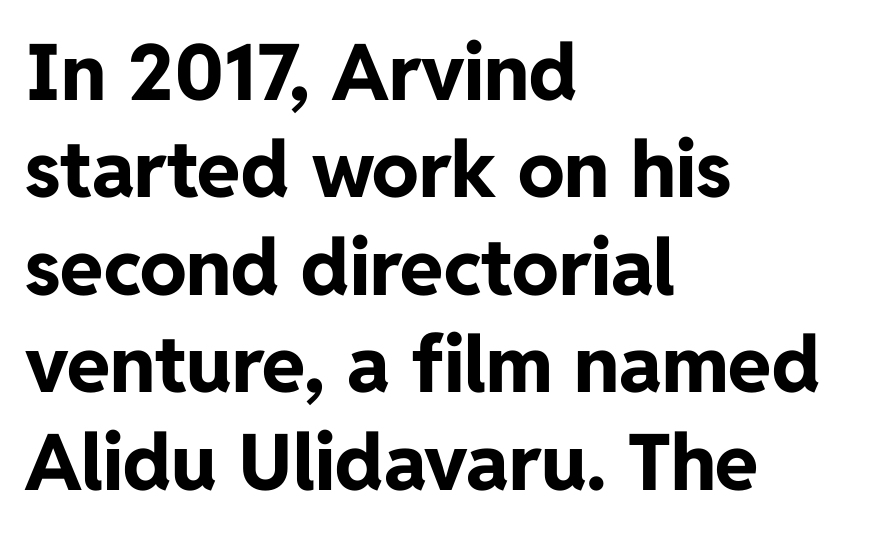
The passage shown stacks its lines at a standard gap. The face used here has the dense, thick strokes of a bold. Ascenders rise straight up at ninety degrees. One-word summary of the alignment: left. Glyph-to-glyph distance matches everyday printed text. Check the space under the baseline: it is left empty.
